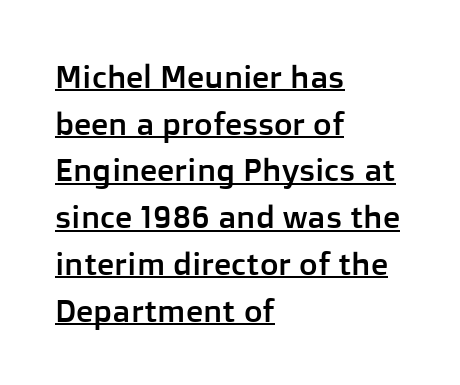
The image shows 32 px sans-serif type, upright; set left-aligned, normal line spacing (1.46x), normal letter spacing, underlined; low stroke contrast and a medium x-height.
